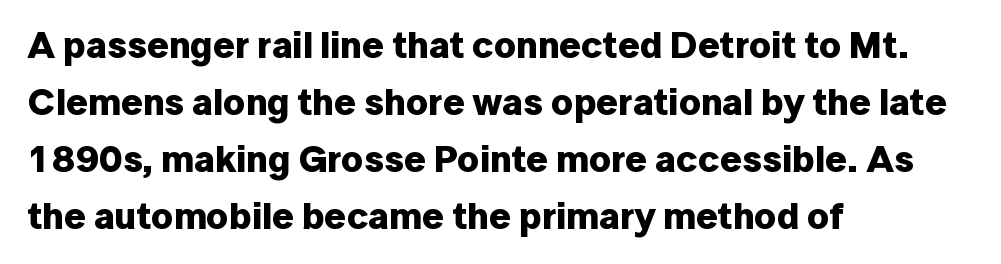
This sample is left-justified, so line endings fall wherever the words run out. Heft: maximum for text — a bold. The rendering uses natural spacing where letterforms have individual widths. Tracking here is standard; glyphs follow each other at the usual distance.
